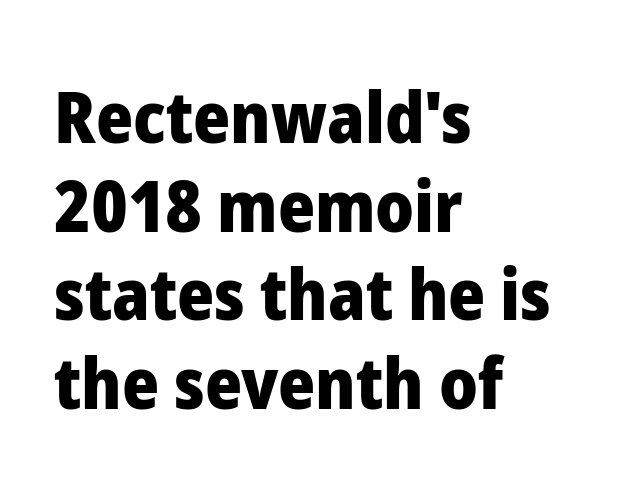
The space directly below the letters is spotless. Leading matches the norm, producing a regular column. The letterforms sit shoulder to shoulder at normal distance. Every character sits straight up, as roman type does. Letterform terminals end flat and unadorned throughout the passage.
